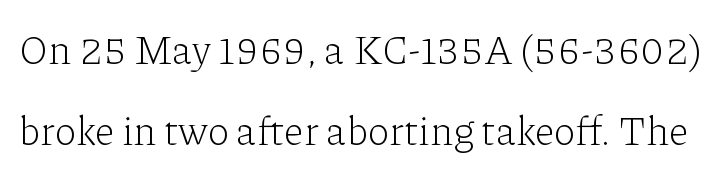
{"serif": "yes", "italic": "no", "bold": "no", "weight": "light", "width": "normal", "stroke_contrast": "low", "x_height": "medium", "monospaced": "no", "underline": "no", "line_spacing": "loose", "line_spacing_ratio": 2.03, "letter_spacing": "normal", "letter_spacing_em": 0.0, "glyph_px": 40}
